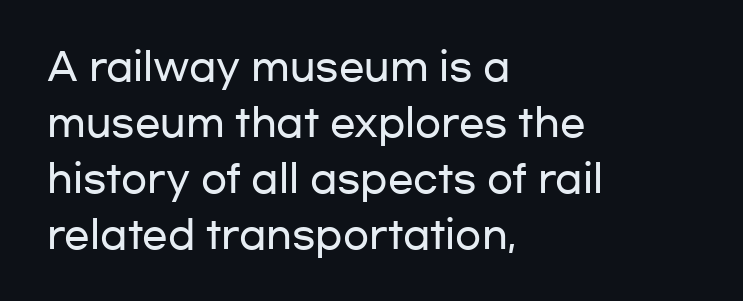
Q: Is the text italic (slanted)? A: No, it is upright.
Q: Is the typeface a serif or a sans-serif typeface? A: Sans-serif.
Q: Is the text underlined? A: No.
Q: How is the paragraph aligned? A: Left-aligned.
Q: Is the spacing between letters normal or unusually wide? A: Normal.
Q: Is the spacing between lines tight, normal or loose? A: Normal.
Q: Width (condensed, normal, or wide)? A: Wide.
Q: Stroke contrast? A: Low.
Q: x-height? A: Medium.
Q: Monospaced? A: No.
